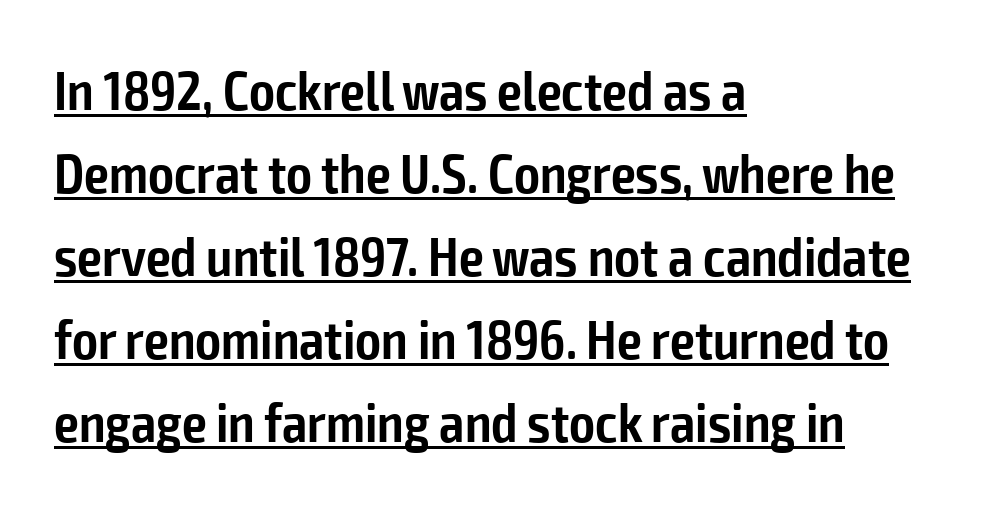
The image shows 55 px semibold, condensed sans-serif type, upright; set left-aligned, normal line spacing (1.51x), normal letter spacing, underlined; low stroke contrast and a medium x-height.
